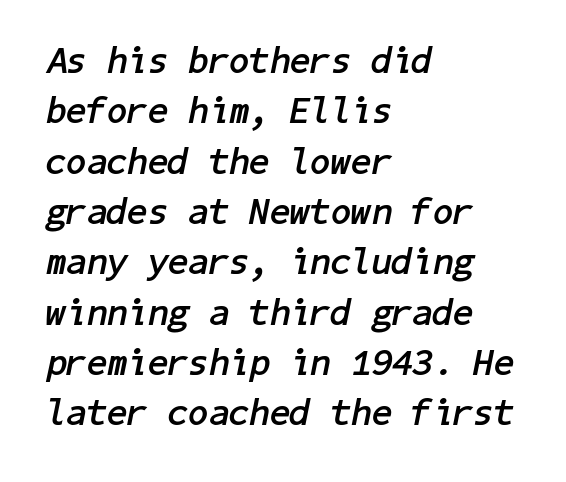
The image shows 37 px semibold type, italic (leaning right); set left-aligned, normal line spacing (1.36x), normal letter spacing, not underlined; low stroke contrast and a medium x-height.
